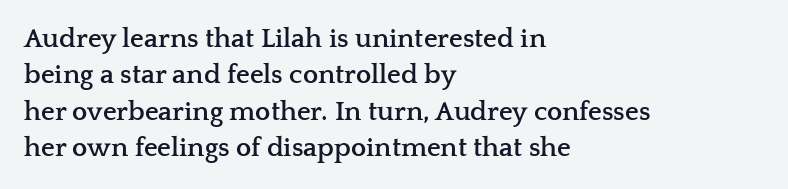
{"italic": "no", "bold": "yes", "underline": "no", "align": "left", "line_spacing": "normal", "line_spacing_ratio": 1.35, "letter_spacing": "normal", "letter_spacing_em": 0.0, "glyph_px": 27}
